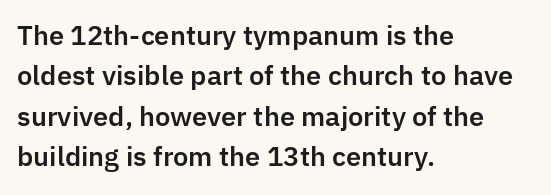
{"italic": "no", "underline": "no", "align": "left", "line_spacing": "normal", "line_spacing_ratio": 1.55, "letter_spacing": "normal", "letter_spacing_em": 0.0, "glyph_px": 26}
